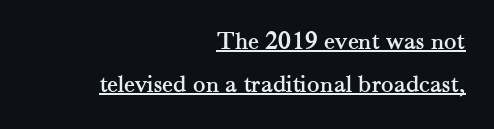
Is there much room between lines? A standard amount, neither cramped nor airy. The face used here appears with an underline applied. Designer's note — italics off, roman on. Spacing between characters is what you'd get straight out of the box. This rendering uses right alignment, leaving the left contour irregular.
